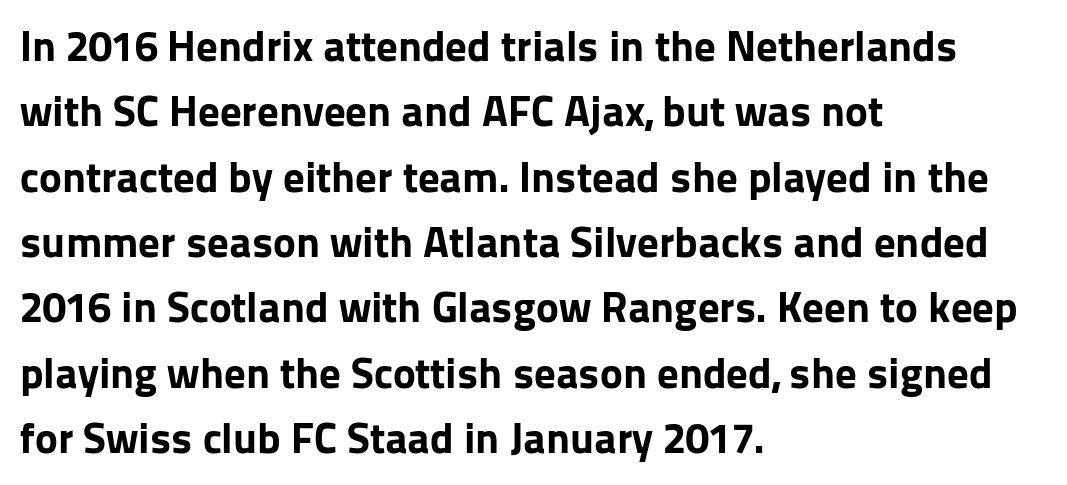
The image shows 43 px bold sans-serif type, upright; set left-aligned, normal line spacing (1.52x), normal letter spacing, not underlined; low stroke contrast and a medium x-height.
